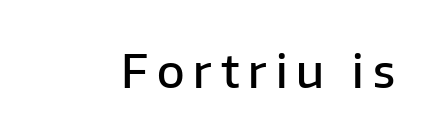
Underlining? Definitely not there. These lines have a slow, spaced-out rhythm from letter to letter. The letters advance in unequal steps, a hallmark of proportional type. Semibold letterforms, between regular and bold. Grotesque or geometric, the face here clearly has no serifs. Upright lettering throughout.
